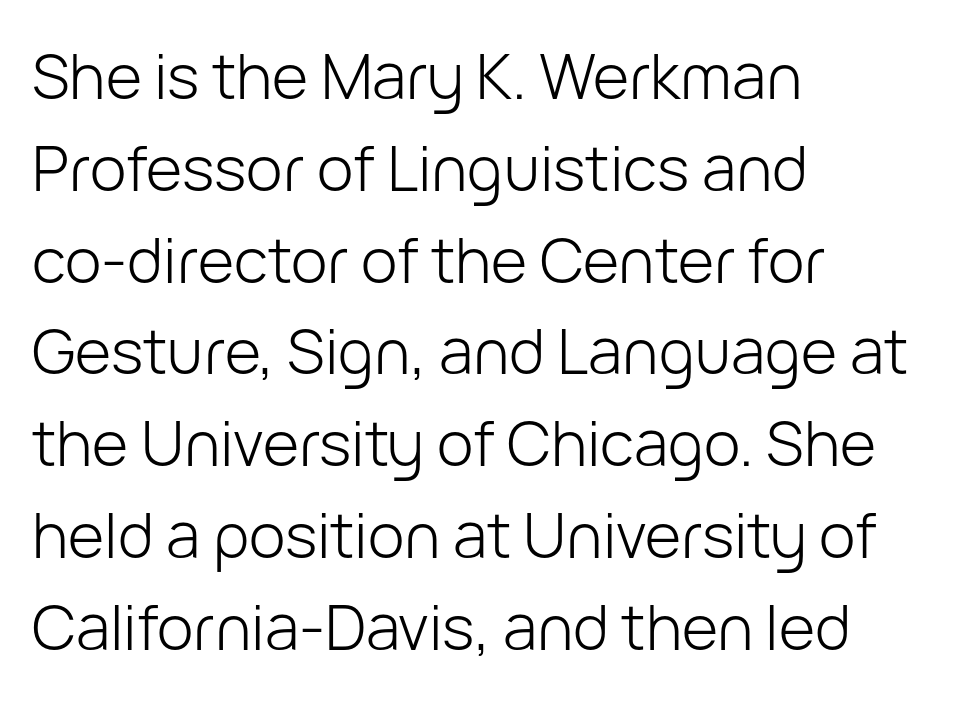
The image shows 62 px light sans-serif type, upright; set left-aligned, normal line spacing (1.48x), normal letter spacing, not underlined; low stroke contrast and a medium x-height.
